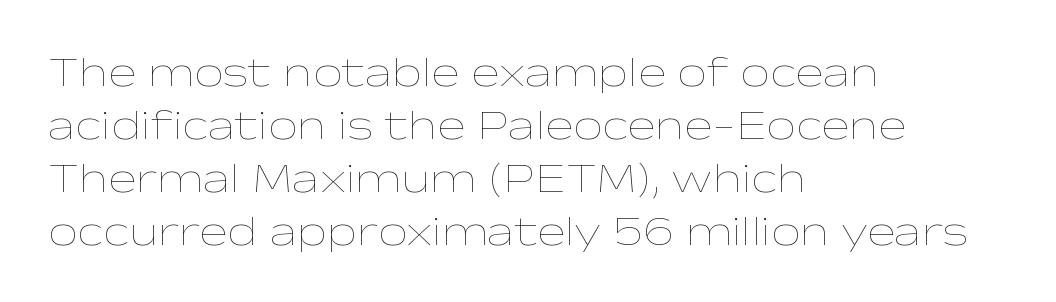
The image shows 42 px thin, wide type, upright; set left-aligned, normal line spacing (1.26x), normal letter spacing, not underlined; low stroke contrast and a medium x-height.
